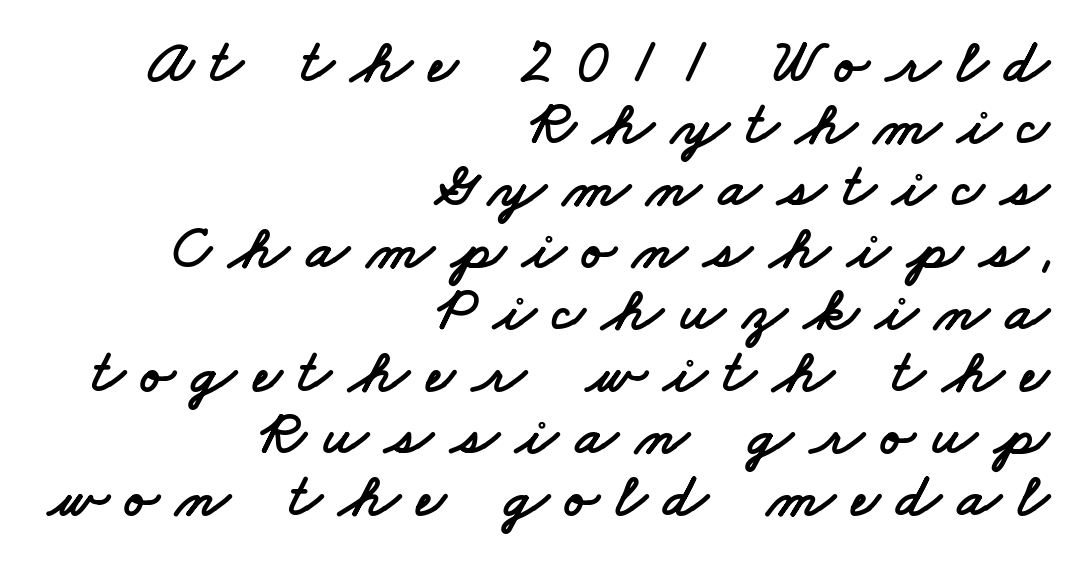
The image shows 62 px wide sans-serif type; set right-aligned, tight line spacing (1.0x), unusually wide letter spacing (+0.28 em), not underlined; low stroke contrast and a small x-height.
